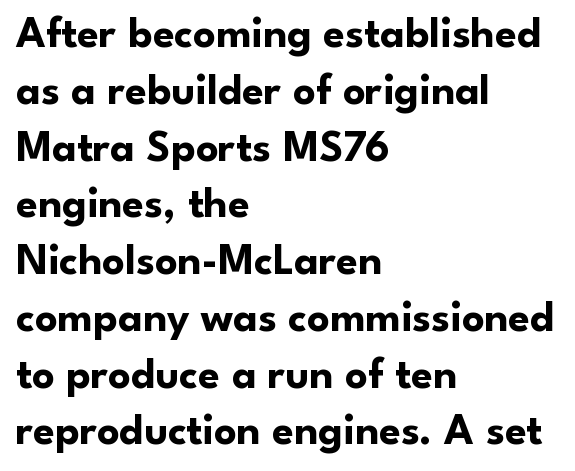
The image shows 44 px bold sans-serif type, upright; set left-aligned, normal line spacing (1.29x), normal letter spacing, not underlined; low stroke contrast and a small x-height.
